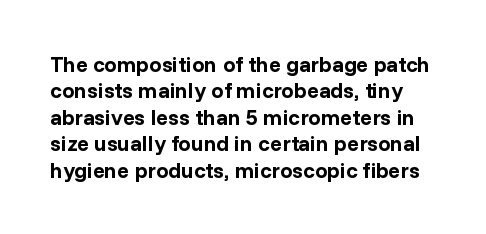
Q: Is the text bold? A: Yes.
Q: Is the text italic (slanted)? A: No, it is upright.
Q: Is the text underlined? A: No.
Q: Is the spacing between letters normal or unusually wide? A: Normal.
